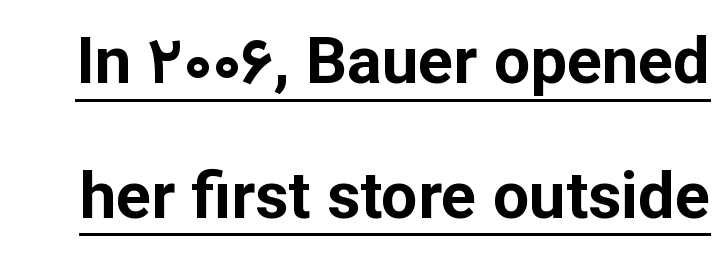
{"serif": "no", "italic": "no", "bold": "yes", "weight": "bold", "width": "normal", "stroke_contrast": "low", "x_height": "medium", "monospaced": "no", "underline": "yes", "line_spacing": "loose", "line_spacing_ratio": 2.07, "letter_spacing": "normal", "letter_spacing_em": 0.0, "glyph_px": 65}
